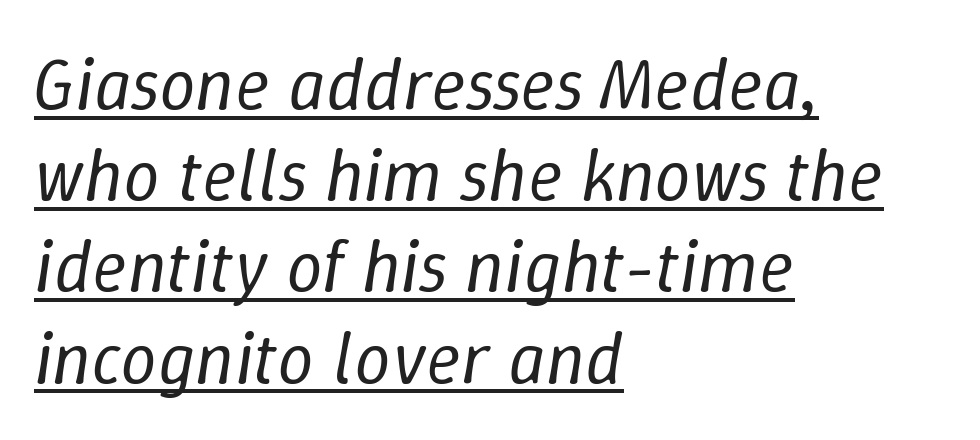
Q: Is the text bold? A: No.
Q: Is the text italic (slanted)? A: Yes, it leans right by about 9 degrees.
Q: Is the text underlined? A: Yes.
Q: How is the paragraph aligned? A: Left-aligned.
Q: Is the spacing between letters normal or unusually wide? A: Normal.
Q: Is the spacing between lines tight, normal or loose? A: Normal.
Q: Width (condensed, normal, or wide)? A: Normal.
Q: Stroke contrast? A: Low.
Q: x-height? A: Medium.
Q: Monospaced? A: No.
